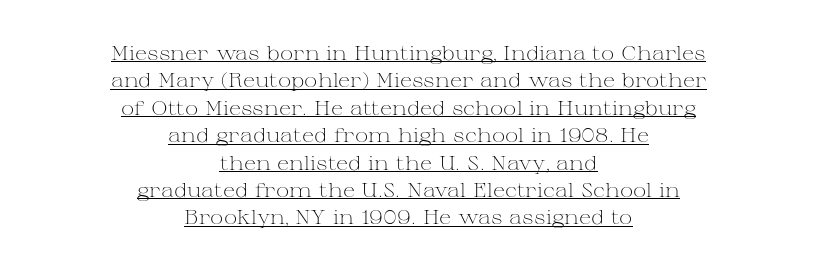
{"italic": "no", "bold": "no", "underline": "yes", "align": "center", "line_spacing": "normal", "line_spacing_ratio": 1.37, "letter_spacing": "normal", "letter_spacing_em": 0.0, "glyph_px": 20}
